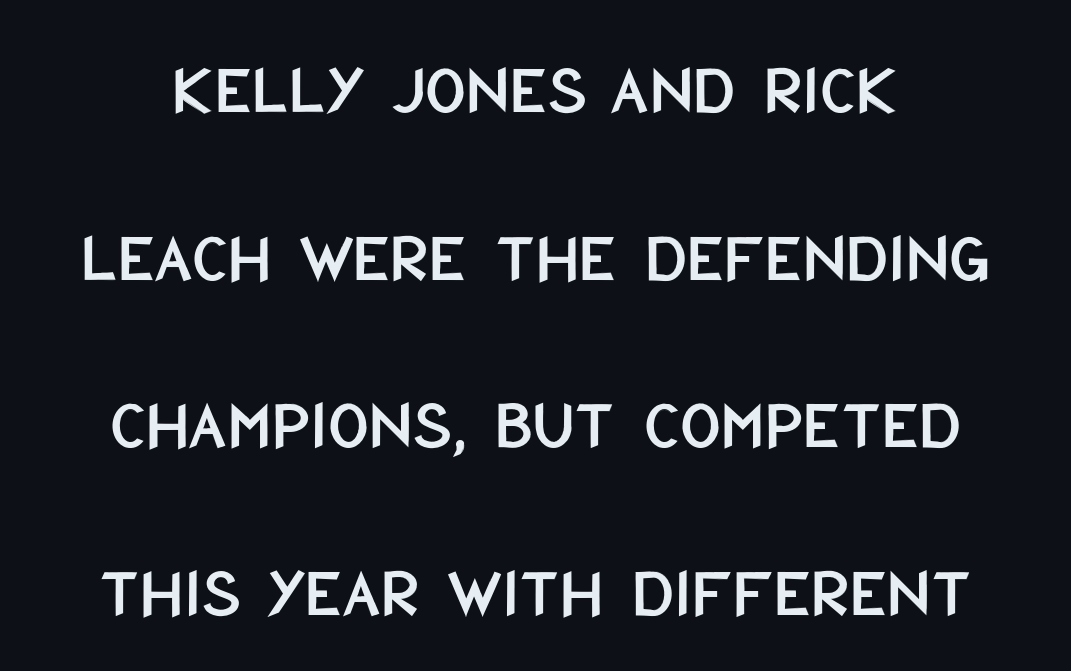
Q: Is the text italic (slanted)? A: No, it is upright.
Q: Is the typeface a serif or a sans-serif typeface? A: Sans-serif.
Q: Is the text underlined? A: No.
Q: Is the spacing between letters normal or unusually wide? A: Normal.
Q: Is the spacing between lines tight, normal or loose? A: Loose.
Q: Width (condensed, normal, or wide)? A: Condensed.
Q: Stroke contrast? A: Low.
Q: x-height? A: Large.
Q: Monospaced? A: No.
